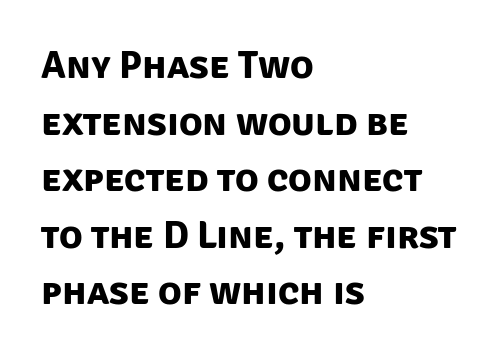
Q: Is the text bold? A: Yes.
Q: Is the typeface a serif or a sans-serif typeface? A: Sans-serif.
Q: Is the text underlined? A: No.
Q: How is the paragraph aligned? A: Left-aligned.
Q: Is the spacing between letters normal or unusually wide? A: Normal.
Q: Is the spacing between lines tight, normal or loose? A: Normal.
Q: Width (condensed, normal, or wide)? A: Normal.
Q: Stroke contrast? A: Low.
Q: x-height? A: Large.
Q: Monospaced? A: No.
